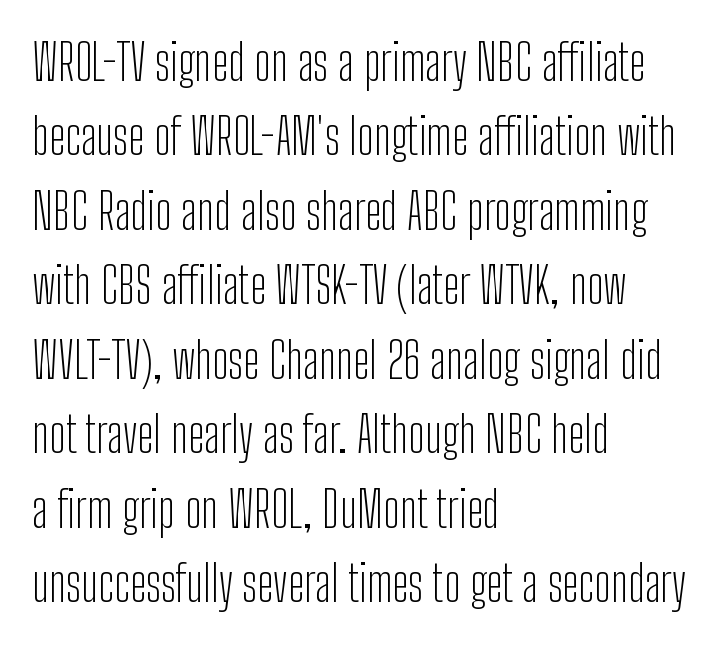
The image shows 49 px light, condensed sans-serif type, upright; set left-aligned, normal line spacing (1.52x), normal letter spacing, not underlined; low stroke contrast and a medium x-height.
